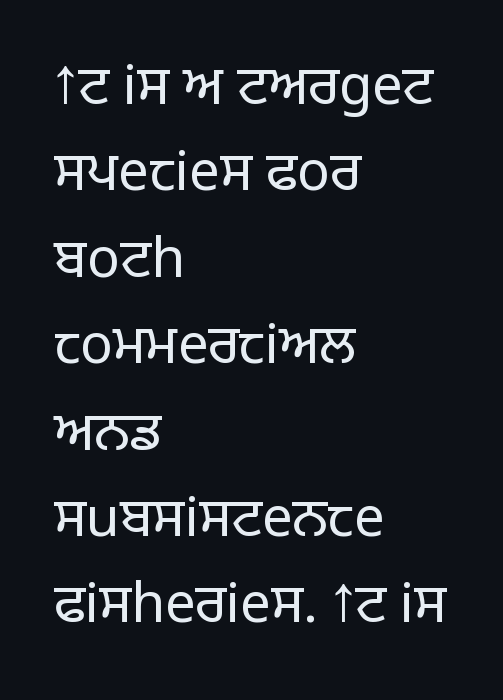
The image shows 54 px light sans-serif type, upright; set left-aligned, normal line spacing (1.6x), normal letter spacing, not underlined; low stroke contrast and a large x-height.
